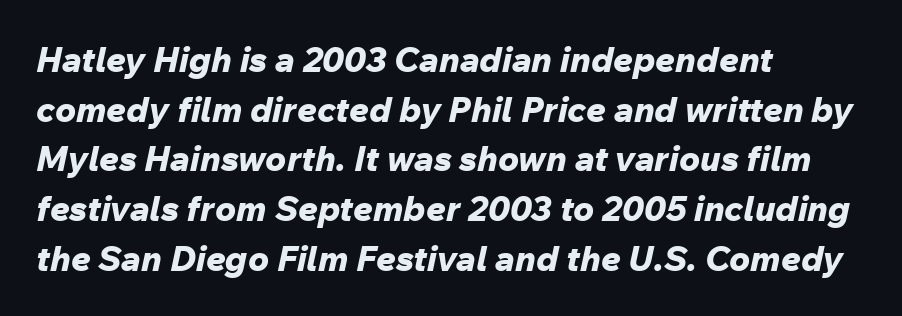
{"italic": "yes", "lean": "right", "slant_degrees": 12, "bold": "yes", "weight": "bold", "width": "normal", "stroke_contrast": "low", "x_height": "medium", "monospaced": "no", "underline": "no", "align": "left", "line_spacing": "normal", "line_spacing_ratio": 1.42, "letter_spacing": "normal", "letter_spacing_em": 0.0, "glyph_px": 35}
